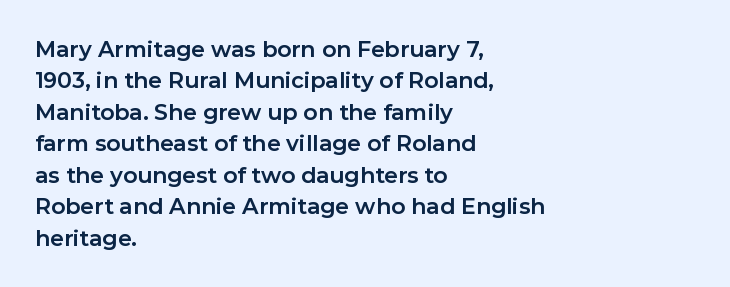
The image shows 22 px bold type, upright; set left-aligned, normal line spacing (1.43x), normal letter spacing, not underlined.
